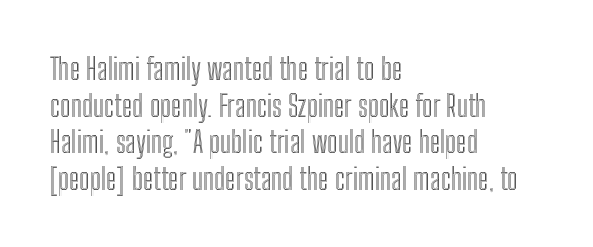
{"italic": "no", "width": "condensed", "x_height": "medium", "monospaced": "no", "underline": "no", "align": "left", "line_spacing_ratio": 1.22, "letter_spacing": "normal", "letter_spacing_em": 0.0, "glyph_px": 30}
